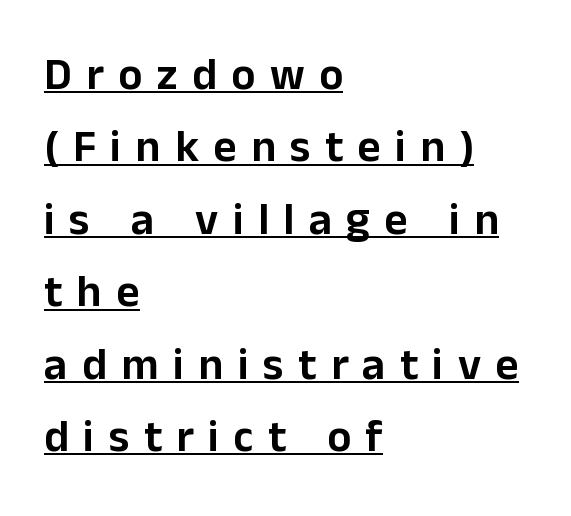
Decoration check: the copy is underlined. Style check: upright. Observe the wide spacing: letters keep a clear distance from each other. The type family on display is of the sans-serif kind. A normal amount of white space separates one row of letters from the next. Varying glyph widths throughout — classic text-font behaviour.
